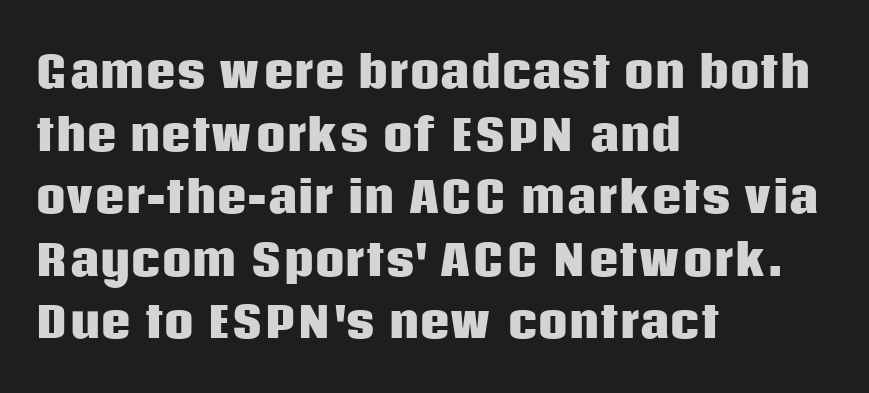
The image shows 42 px heavy sans-serif type, upright; set left-aligned, normal line spacing (1.49x), normal letter spacing, not underlined; low stroke contrast and a large x-height.
